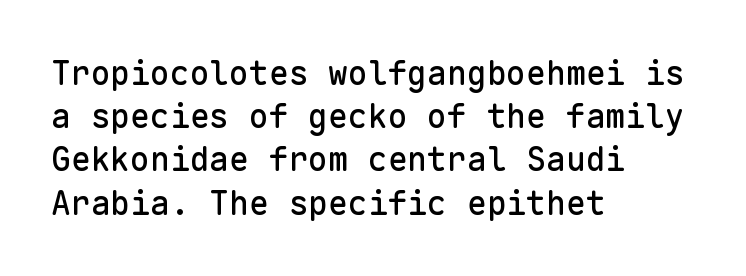
The image shows 33 px sans-serif type, upright, monospaced; set left-aligned, normal line spacing (1.31x), normal letter spacing, not underlined; low stroke contrast and a medium x-height.
